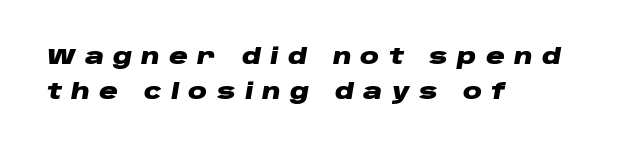
One-word summary of the alignment: left. This is heavy type, rendered in bold. Summary of vertical rhythm: regular, with standard interline spacing. The rendering inserts visible extra space after every character.
